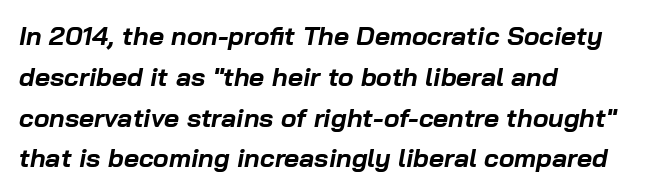
Does the lettering tilt? It does — this is italic. The text block is weighted toward the left margin, trailing off unevenly rightward. Each word holds together tightly as a unit, with standard inter-letter gaps. The designer left line spacing at the default. The strokes are fattened all the way to bold. Glance below the letters and you will spot only blank space.
